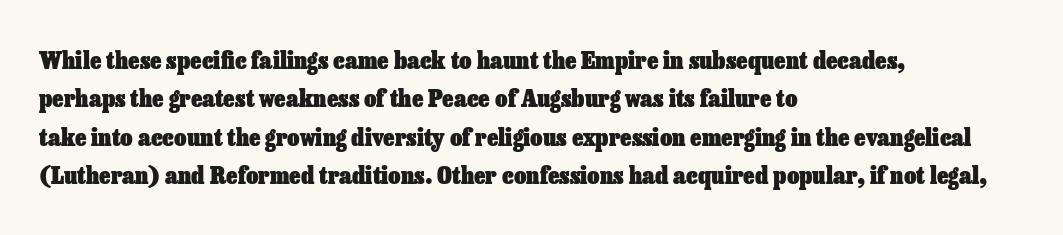
Check the space under the baseline: it is left empty. A classic flush-left, rag-right setting is used for this passage. These lines sit exactly where default settings would place them. Students, note that the glyphs here touch the page at normal intervals. The type sits square on the baseline with zero lean.
